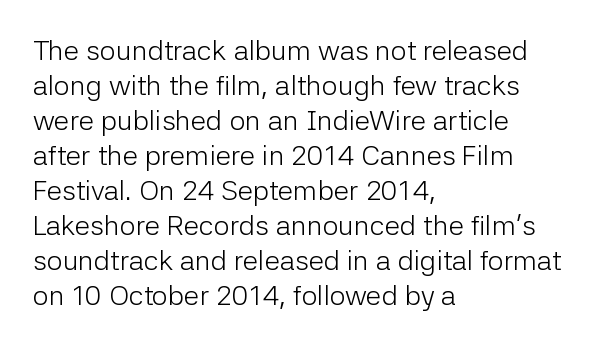
The vertical gap from one line to the next is medium. Each line starts at the same left margin while the right side varies. Anything drawn beneath the words? Only blank space. Look at the bottom of the vertical strokes: they stop flat, with no serifs. The letters stand upright; this is a roman face. Bold? No — there's no thickening of the strokes.
